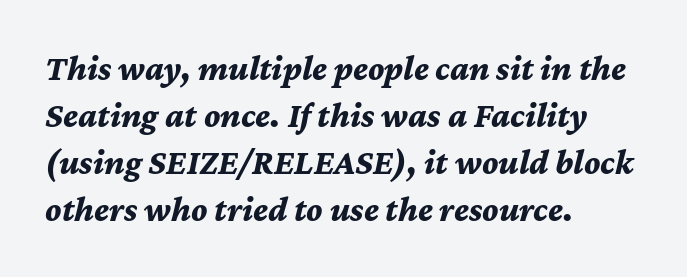
The image shows 35 px bold type, italic (leaning right); set left-aligned, normal line spacing (1.34x), normal letter spacing, not underlined; medium stroke contrast and a medium x-height.
